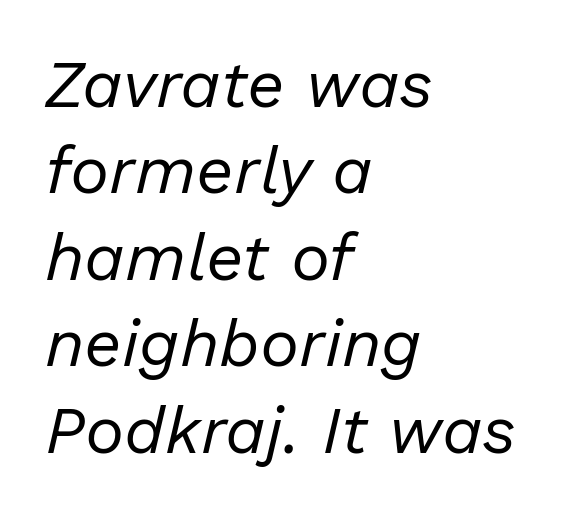
You could call the tracking neutral — neither tight nor loose. Vertical spacing — default. Alignment: flush left. The face used here is proportionally spaced, like ordinary book or web type. Characters are canted at an angle relative to the baseline's perpendicular.
